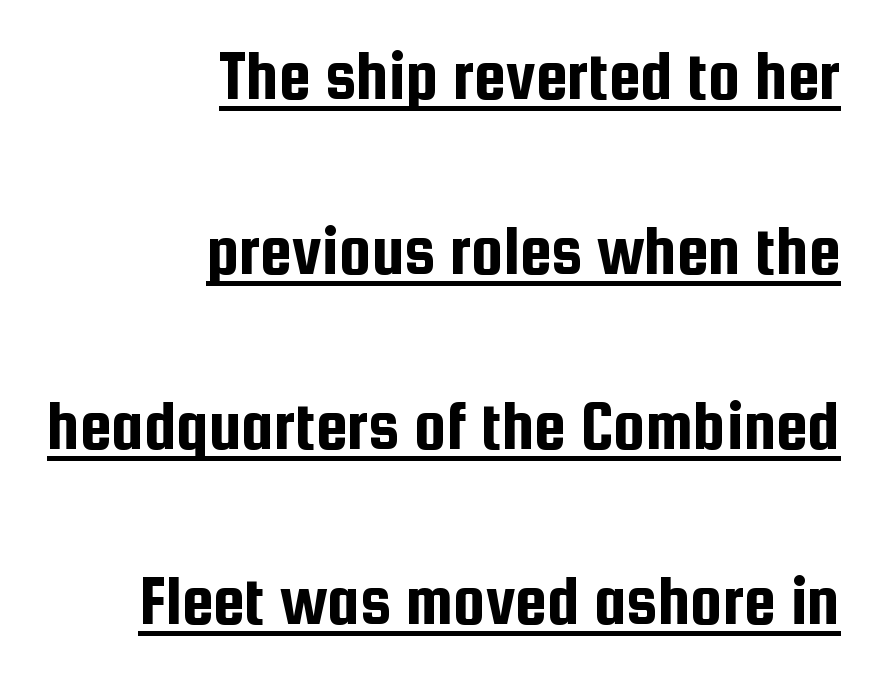
Honestly, the letter spacing is just normal — you wouldn't notice it. The text block is weighted toward the right margin, trailing off unevenly leftward. The glyphs are accompanied by a horizontal stroke just below them. This sample trades compactness for vertical openness between lines. Is there any slant? The stems are plumb. The rendering uses natural spacing where letterforms have individual widths.
